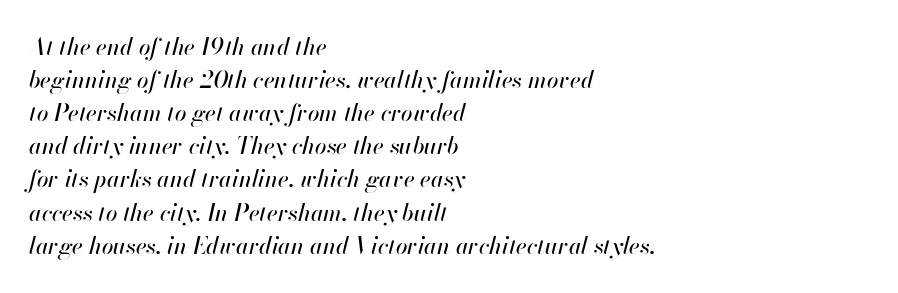
Teacher's note: observe the even left margin — that is flush-left alignment. Leading: standard. Descender tails drop into unmarked territory. This sample uses plain, unmodified letter spacing. It's the slanting kind of type.
